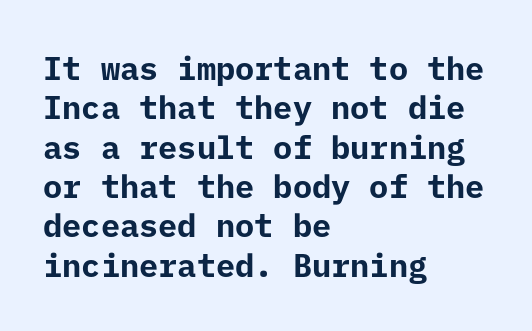
Q: Is the text bold? A: Yes.
Q: Is the text italic (slanted)? A: No, it is upright.
Q: Is the typeface a serif or a sans-serif typeface? A: Sans-serif.
Q: Is the text underlined? A: No.
Q: How is the paragraph aligned? A: Left-aligned.
Q: Is the spacing between letters normal or unusually wide? A: Normal.
Q: Width (condensed, normal, or wide)? A: Normal.
Q: Stroke contrast? A: Low.
Q: x-height? A: Medium.
